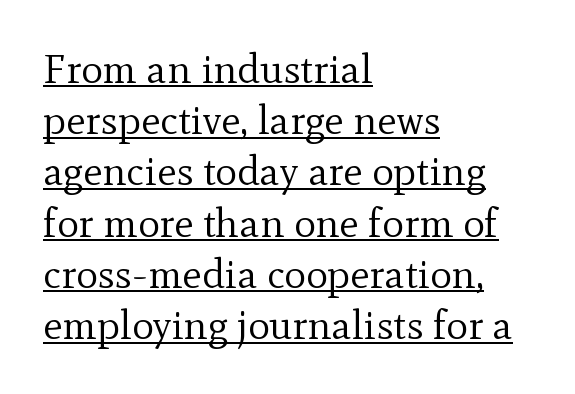
Q: Is the text bold? A: No.
Q: Is the text italic (slanted)? A: No, it is upright.
Q: Is the typeface a serif or a sans-serif typeface? A: Serif.
Q: Is the text underlined? A: Yes.
Q: How is the paragraph aligned? A: Left-aligned.
Q: Is the spacing between letters normal or unusually wide? A: Normal.
Q: Is the spacing between lines tight, normal or loose? A: Normal.
Q: Width (condensed, normal, or wide)? A: Normal.
Q: x-height? A: Small.
Q: Monospaced? A: No.
